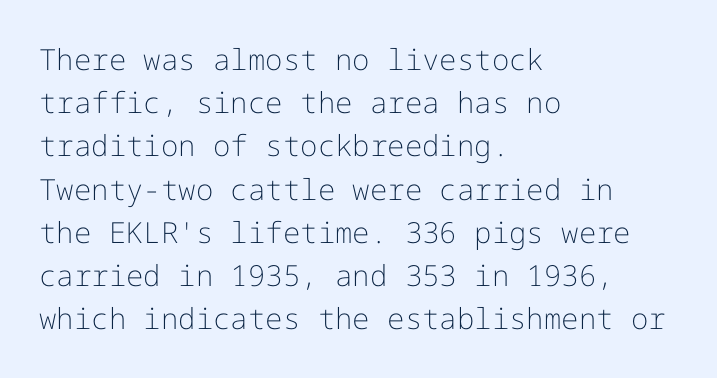
The image shows 29 px light sans-serif type, upright; set left-aligned, normal line spacing (1.49x), normal letter spacing, not underlined; low stroke contrast and a medium x-height.
